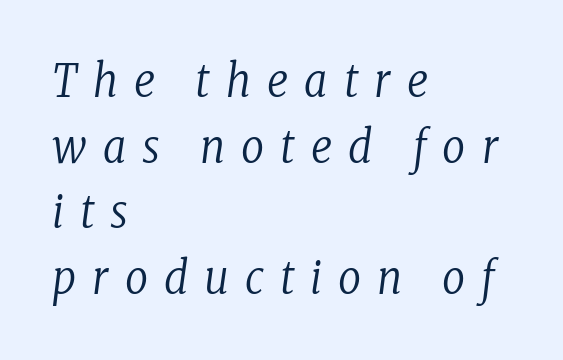
{"serif": "yes", "italic": "yes", "lean": "right", "slant_degrees": 8, "bold": "no", "weight": "regular", "width": "condensed", "stroke_contrast": "low", "x_height": "medium", "monospaced": "no", "underline": "no", "align": "left", "line_spacing": "normal", "line_spacing_ratio": 1.46, "letter_spacing": "wide", "letter_spacing_em": 0.36, "glyph_px": 45}
